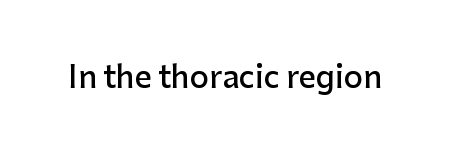
The image shows 30 px semibold sans-serif type, upright; set normal letter spacing, not underlined; low stroke contrast and a medium x-height.
